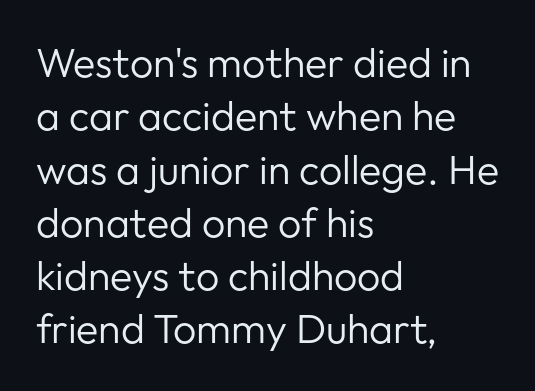
Q: Is the text bold? A: No.
Q: Is the text italic (slanted)? A: No, it is upright.
Q: Is the typeface a serif or a sans-serif typeface? A: Sans-serif.
Q: Is the text underlined? A: No.
Q: How is the paragraph aligned? A: Left-aligned.
Q: Is the spacing between letters normal or unusually wide? A: Normal.
Q: Is the spacing between lines tight, normal or loose? A: Normal.
Q: Width (condensed, normal, or wide)? A: Normal.
Q: Stroke contrast? A: Low.
Q: x-height? A: Medium.
Q: Monospaced? A: No.
